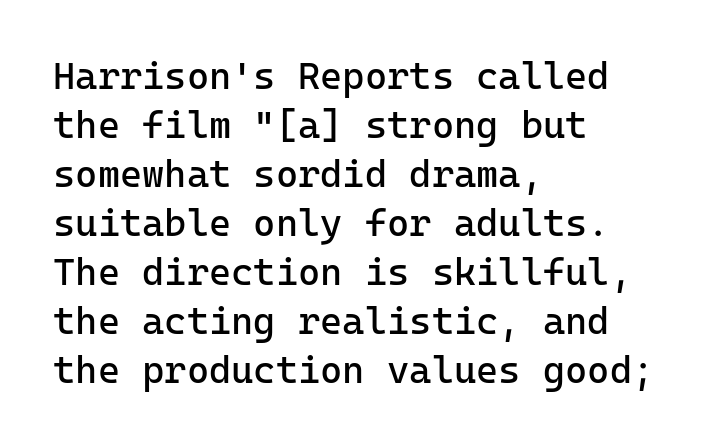
Q: Is the text bold? A: No.
Q: Is the text italic (slanted)? A: No, it is upright.
Q: Is the typeface a serif or a sans-serif typeface? A: Sans-serif.
Q: Is the text underlined? A: No.
Q: How is the paragraph aligned? A: Left-aligned.
Q: Is the spacing between letters normal or unusually wide? A: Normal.
Q: Is the spacing between lines tight, normal or loose? A: Normal.
Q: Width (condensed, normal, or wide)? A: Normal.
Q: Stroke contrast? A: Low.
Q: x-height? A: Medium.
Q: Monospaced? A: Yes.
